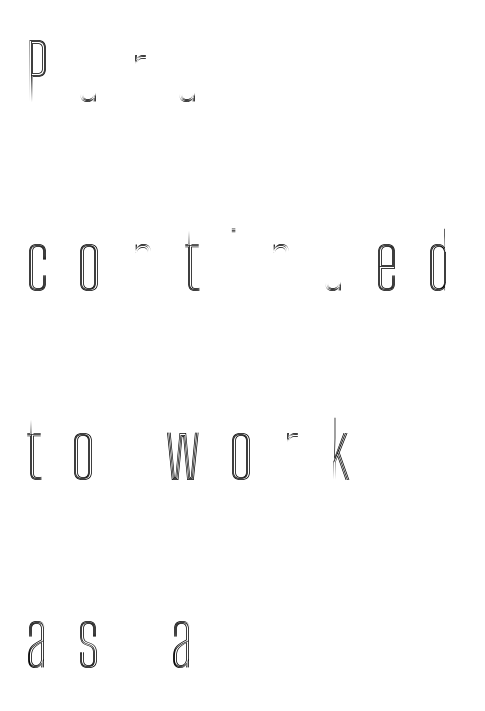
{"italic": "no", "width": "condensed", "x_height": "medium", "monospaced": "no", "underline": "no", "align": "left", "line_spacing": "loose", "line_spacing_ratio": 2.42, "letter_spacing": "wide", "letter_spacing_em": 0.35, "glyph_px": 78}
